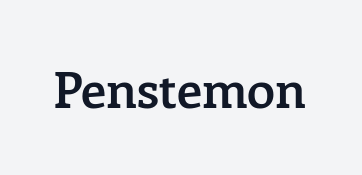
{"serif": "yes", "italic": "no", "bold": "semi", "weight": "semibold", "width": "normal", "stroke_contrast": "low", "x_height": "medium", "monospaced": "no", "underline": "no", "letter_spacing": "normal", "letter_spacing_em": 0.0, "glyph_px": 51}
